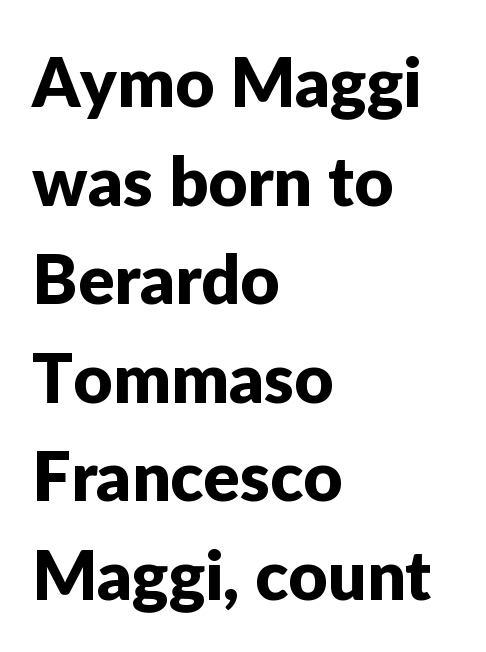
The image shows 68 px sans-serif type, upright; set left-aligned, normal line spacing (1.45x), normal letter spacing, not underlined; low stroke contrast and a medium x-height.
